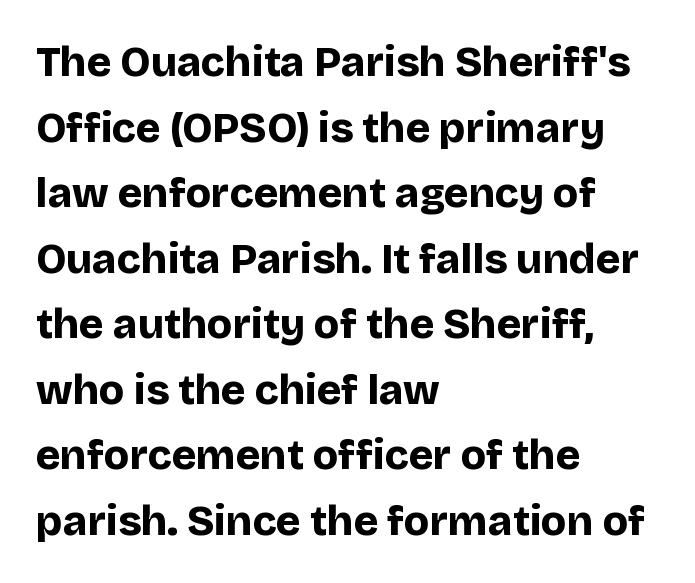
Does the lettering tilt? It doesn't — this is upright. In terms of letterform style, serifs are entirely absent. Casual observation: everything's shoved over to the left. Reading down the column, the eye jumps a familiar distance to each next line.
